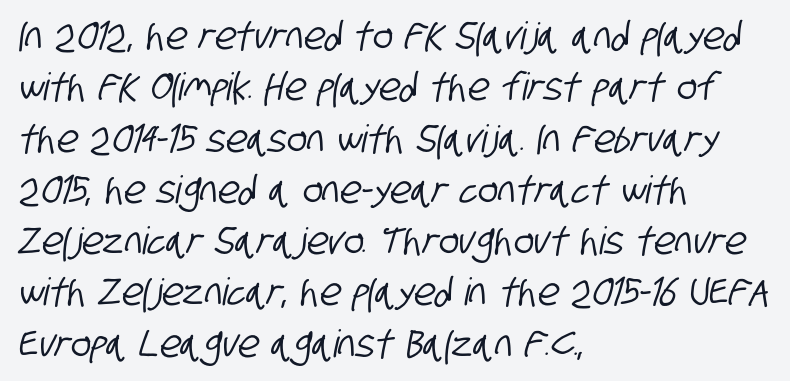
Tracking here is standard; glyphs follow each other at the usual distance. Looks like regular typesetting: each glyph gets only the width it needs. A student would call this left alignment; a typographer would say flush left, rag right. The strip under each line holds only bare page.
